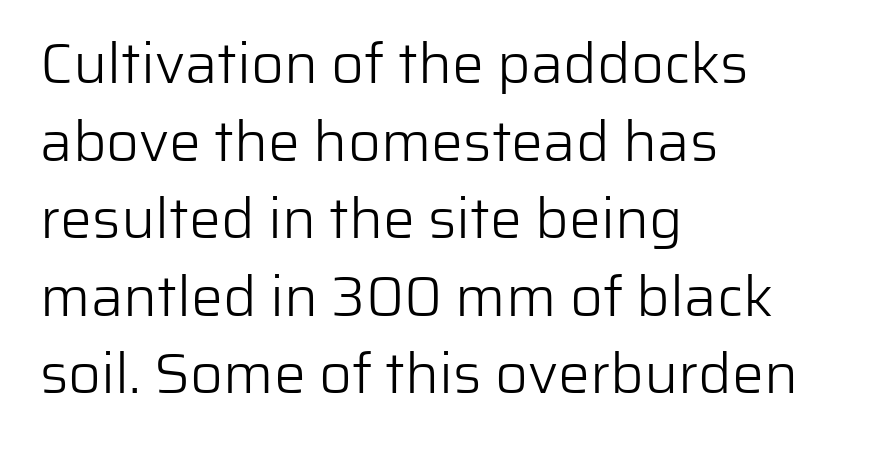
The image shows 57 px light sans-serif type, upright; set left-aligned, normal line spacing (1.36x), normal letter spacing, not underlined; low stroke contrast and a medium x-height.
